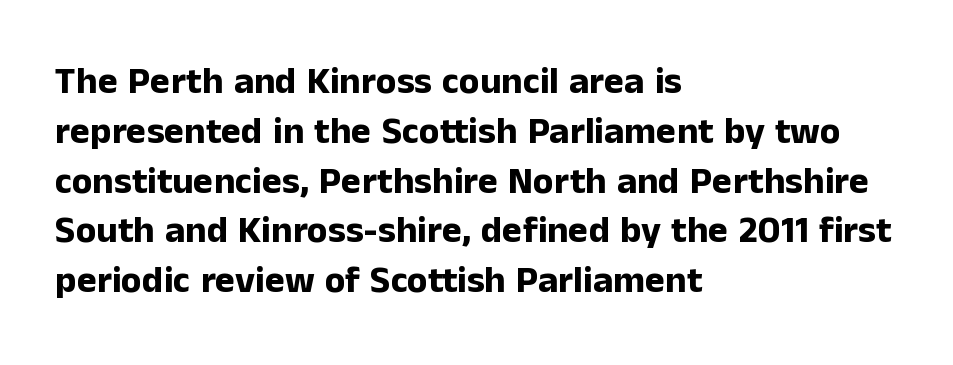
{"serif": "no", "italic": "no", "bold": "yes", "weight": "bold", "width": "normal", "stroke_contrast": "low", "x_height": "medium", "monospaced": "no", "underline": "no", "align": "left", "line_spacing": "normal", "line_spacing_ratio": 1.31, "letter_spacing": "normal", "letter_spacing_em": 0.0, "glyph_px": 38}
